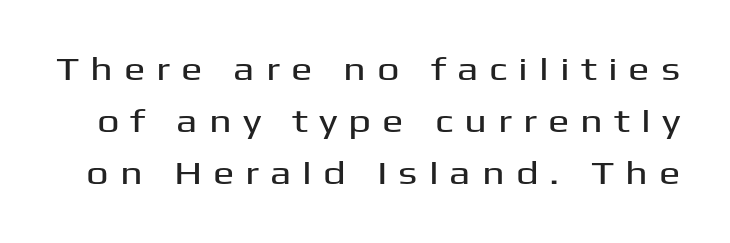
{"serif": "no", "italic": "no", "width": "wide", "stroke_contrast": "medium", "x_height": "medium", "monospaced": "no", "underline": "no", "line_spacing": "normal", "line_spacing_ratio": 1.63, "letter_spacing": "wide", "letter_spacing_em": 0.34, "glyph_px": 32}
